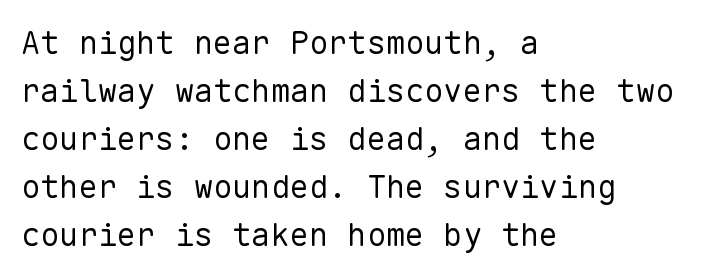
The image shows 32 px regular-weight sans-serif type, upright, monospaced; set left-aligned, normal line spacing (1.5x), normal letter spacing, not underlined; low stroke contrast and a medium x-height.
